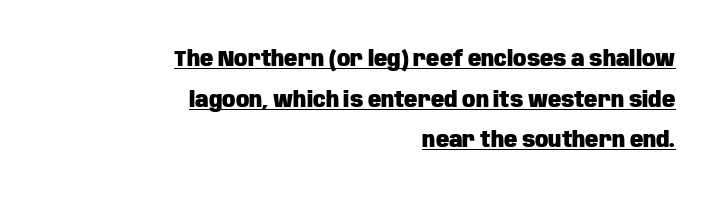
The image shows 22 px bold type, upright; set right-aligned, line spacing 1.85x, normal letter spacing, underlined.
